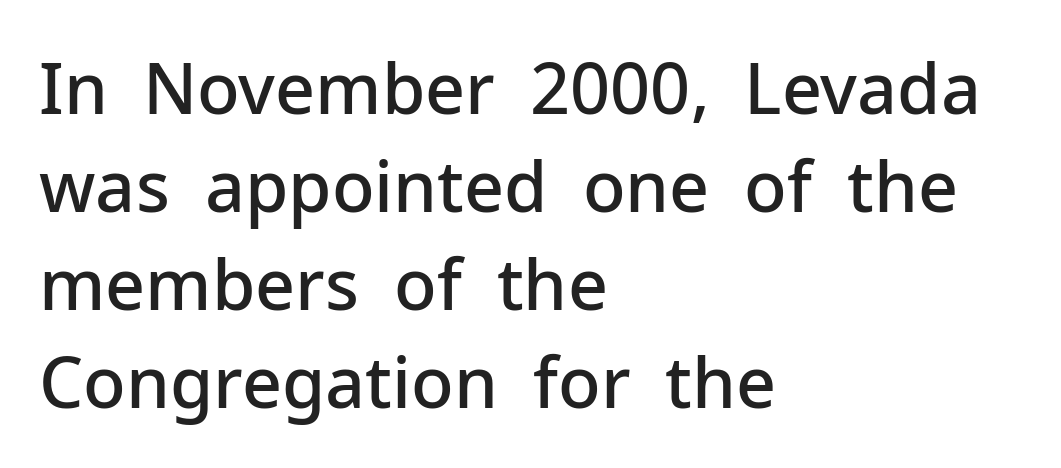
Character widths vary here, with narrow letters taking less room than wide ones. Descenders are the only things crossing below the line. Nothing unusual about the tracking: characters are spaced as the font intends. Posture: straight, roman, zero tilt. Check where the strokes stop: nothing finishes them off — pure sans. Horizontally, the lines are justified to the leading edge only.
